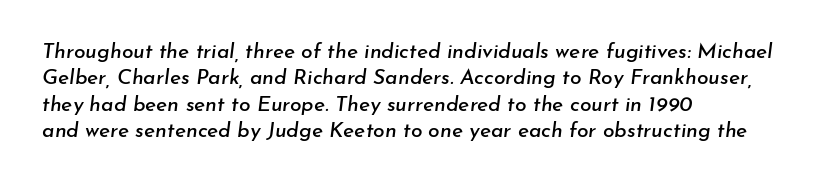
The type is set solid horizontally, with unmodified tracking. The rendering applies a slant to the glyphs. The passage is arranged the way most books set body copy — flush left. Students, observe: this is what conventionally led text looks like.
